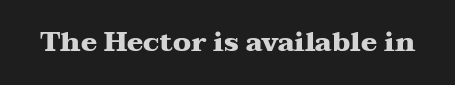
Q: Is the text bold? A: Yes.
Q: Is the text italic (slanted)? A: No, it is upright.
Q: Is the text underlined? A: No.
Q: Is the spacing between letters normal or unusually wide? A: Normal.
